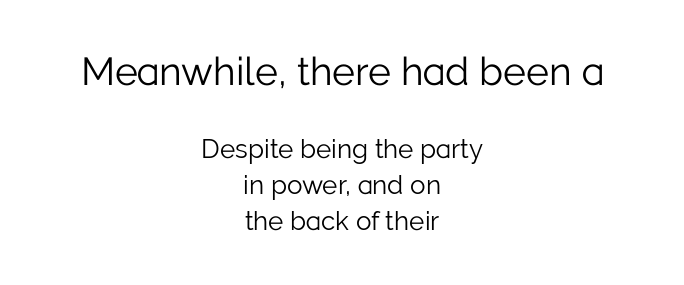
The image shows 39 px light sans-serif type, upright; set centered, normal line spacing (1.38x), normal letter spacing, not underlined; the first (top) block is 1.5x larger; low stroke contrast and a medium x-height.
